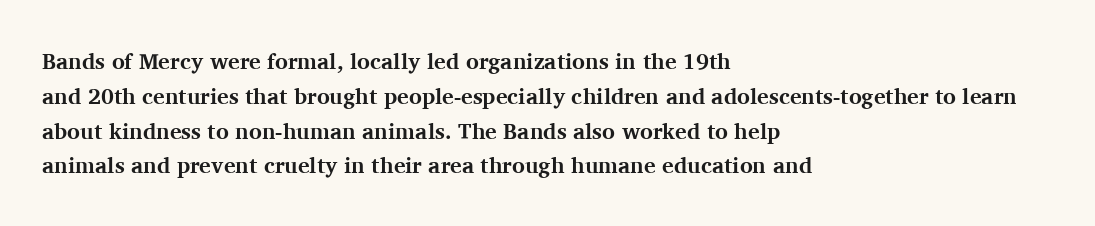
The image shows 22 px bold type, upright; set left-aligned, normal line spacing (1.58x), normal letter spacing, not underlined.
